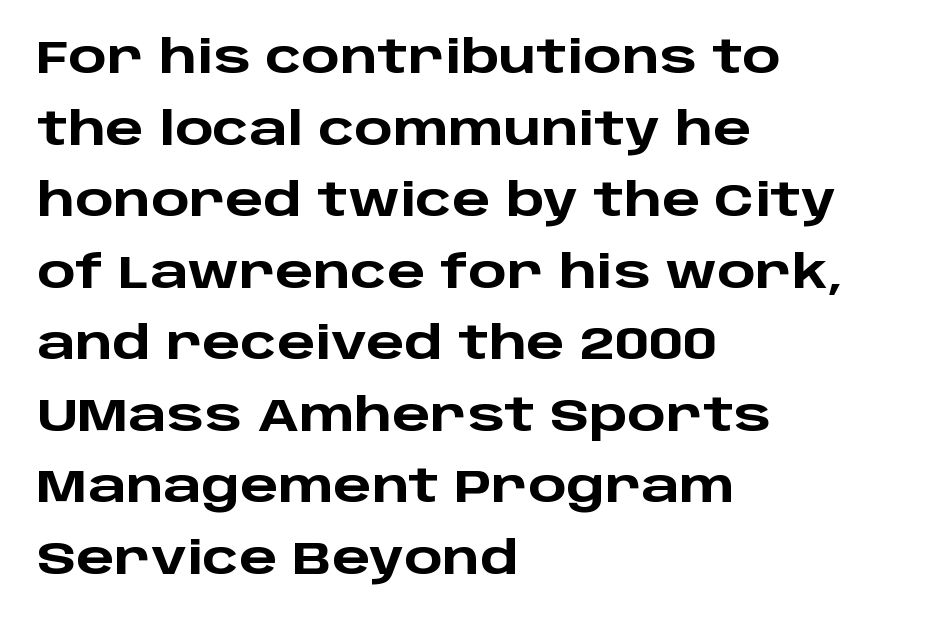
Q: Is the text bold? A: Yes.
Q: Is the text italic (slanted)? A: No, it is upright.
Q: Is the typeface a serif or a sans-serif typeface? A: Sans-serif.
Q: Is the text underlined? A: No.
Q: How is the paragraph aligned? A: Left-aligned.
Q: Is the spacing between letters normal or unusually wide? A: Normal.
Q: Is the spacing between lines tight, normal or loose? A: Normal.
Q: Width (condensed, normal, or wide)? A: Wide.
Q: Stroke contrast? A: Low.
Q: x-height? A: Large.
Q: Monospaced? A: No.
